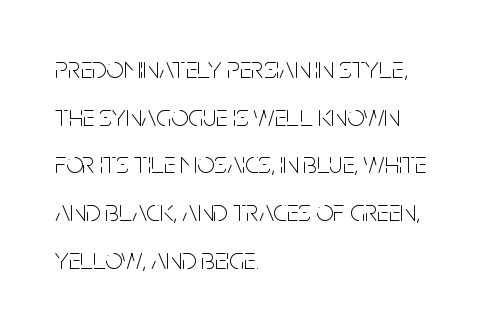
Q: Is the text bold? A: No.
Q: Is the text italic (slanted)? A: No, it is upright.
Q: Is the typeface a serif or a sans-serif typeface? A: Sans-serif.
Q: Is the text underlined? A: No.
Q: How is the paragraph aligned? A: Left-aligned.
Q: Is the spacing between letters normal or unusually wide? A: Normal.
Q: Is the spacing between lines tight, normal or loose? A: Normal.
Q: Width (condensed, normal, or wide)? A: Condensed.
Q: Stroke contrast? A: Low.
Q: x-height? A: Large.
Q: Monospaced? A: No.
